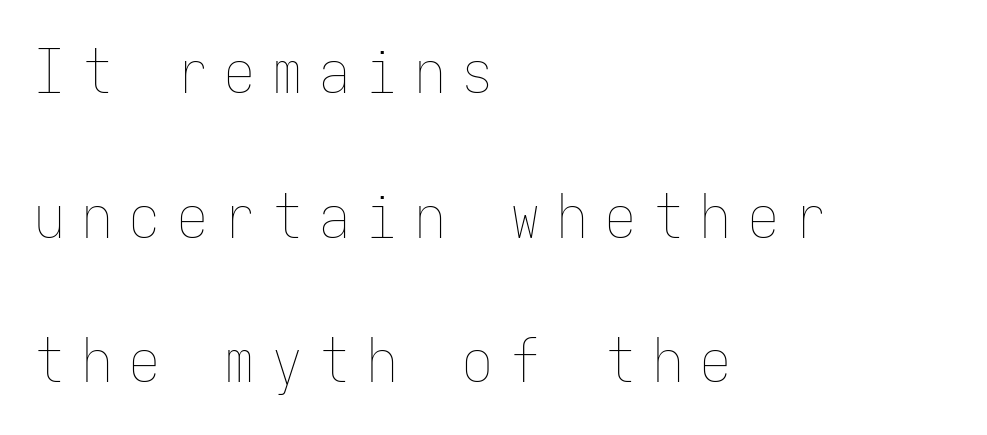
The type is letterspaced generously, with wide tracking. Looks like terminal output: every glyph gets an equal slot. Tall strokes in this sample are plumb rather than angled. Short and long lines alike share a common starting point at left. Stroke thickness stays within the range of a standard reading face or lighter.
